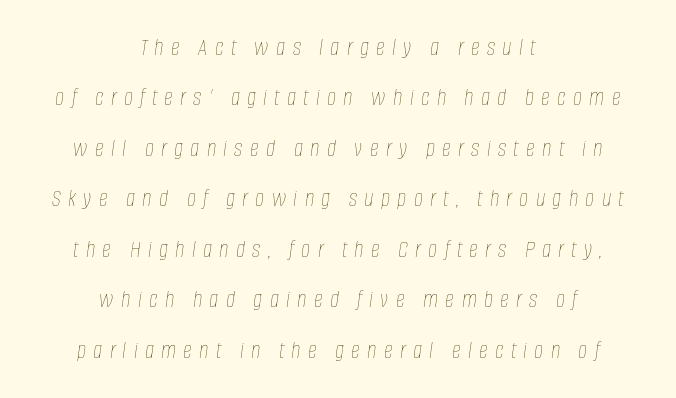
{"italic": "yes", "lean": "right", "slant_degrees": 8, "bold": "no", "underline": "no", "align": "center", "line_spacing": "loose", "line_spacing_ratio": 2.02, "letter_spacing": "wide", "letter_spacing_em": 0.29, "glyph_px": 25}
